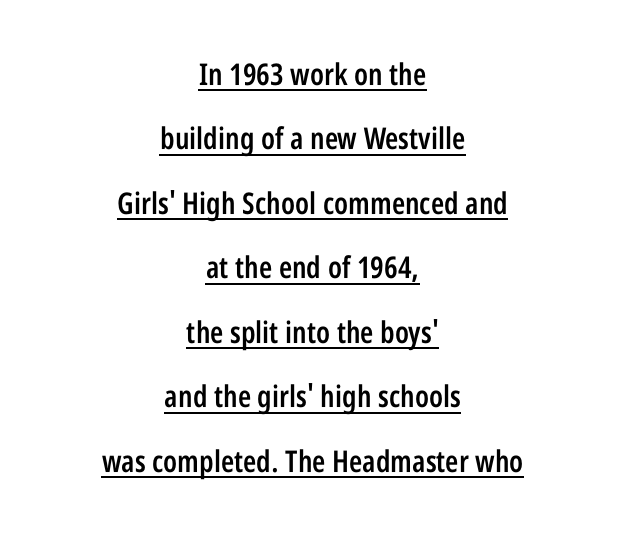
{"serif": "no", "italic": "no", "bold": "semi", "weight": "semibold", "width": "condensed", "stroke_contrast": "low", "x_height": "large", "monospaced": "no", "underline": "yes", "align": "center", "line_spacing": "loose", "line_spacing_ratio": 2.15, "letter_spacing": "normal", "letter_spacing_em": 0.0, "glyph_px": 30}
